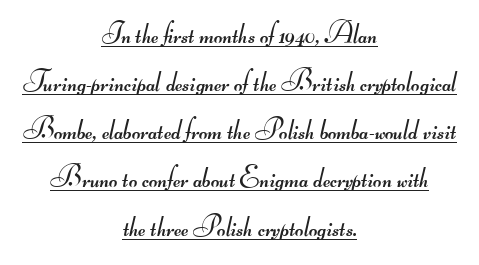
Q: Is the text bold? A: No.
Q: Is the typeface a serif or a sans-serif typeface? A: Sans-serif.
Q: Is the text underlined? A: Yes.
Q: How is the paragraph aligned? A: Centered.
Q: Is the spacing between letters normal or unusually wide? A: Normal.
Q: Is the spacing between lines tight, normal or loose? A: Normal.
Q: Width (condensed, normal, or wide)? A: Wide.
Q: Stroke contrast? A: Medium.
Q: Monospaced? A: No.
